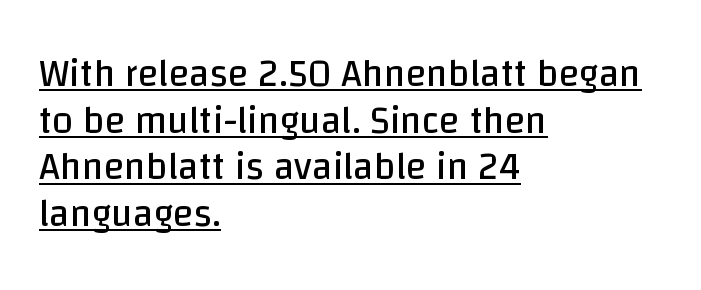
{"serif": "no", "italic": "no", "bold": "no", "weight": "regular", "width": "normal", "stroke_contrast": "low", "x_height": "large", "monospaced": "no", "underline": "yes", "align": "left", "line_spacing_ratio": 1.23, "letter_spacing": "normal", "letter_spacing_em": 0.0, "glyph_px": 38}
